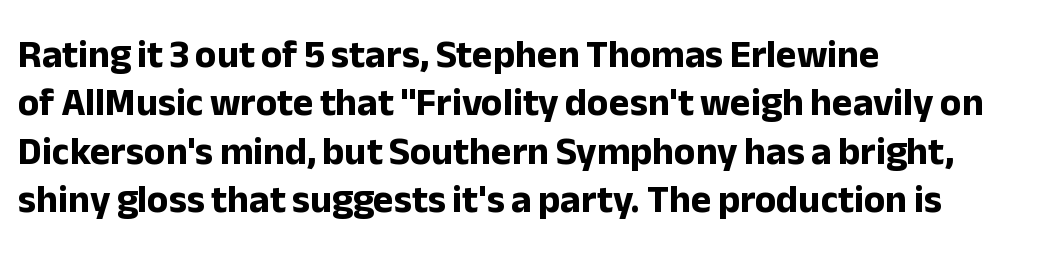
The image shows 39 px bold sans-serif type, upright; set left-aligned, line spacing 1.24x, normal letter spacing, not underlined; low stroke contrast and a medium x-height.
